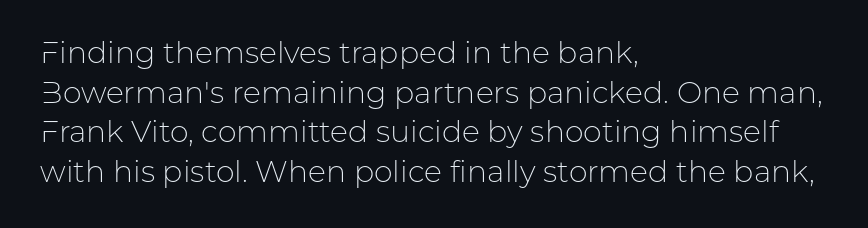
{"serif": "no", "italic": "no", "bold": "no", "weight": "light", "width": "normal", "stroke_contrast": "low", "x_height": "medium", "monospaced": "no", "underline": "no", "align": "left", "line_spacing": "normal", "line_spacing_ratio": 1.32, "letter_spacing": "normal", "letter_spacing_em": 0.0, "glyph_px": 30}
